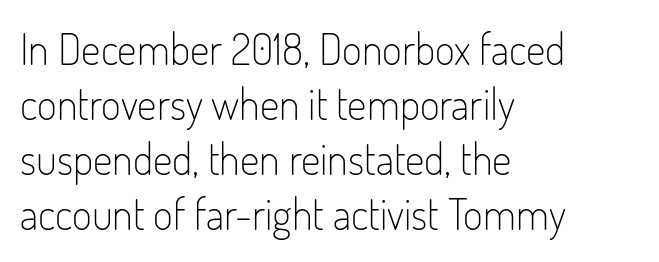
Q: Is the text bold? A: No.
Q: Is the text italic (slanted)? A: No, it is upright.
Q: Is the typeface a serif or a sans-serif typeface? A: Sans-serif.
Q: Is the text underlined? A: No.
Q: How is the paragraph aligned? A: Left-aligned.
Q: Is the spacing between letters normal or unusually wide? A: Normal.
Q: Is the spacing between lines tight, normal or loose? A: Normal.
Q: Width (condensed, normal, or wide)? A: Condensed.
Q: Stroke contrast? A: Low.
Q: x-height? A: Small.
Q: Monospaced? A: No.
